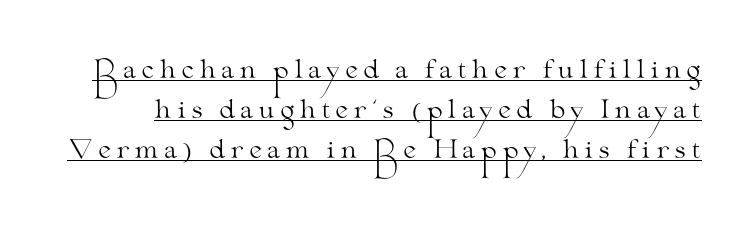
The image shows 25 px text type, upright; set normal line spacing (1.61x), underlined.
